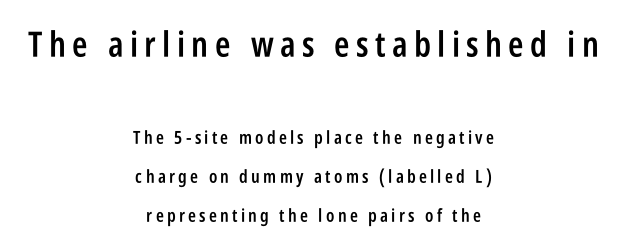
{"serif": "no", "italic": "no", "bold": "semi", "weight": "semibold", "width": "condensed", "stroke_contrast": "low", "x_height": "large", "monospaced": "no", "underline": "no", "align": "center", "line_spacing": "loose", "line_spacing_ratio": 2.17, "larger_block": "first", "size_ratio": 1.94, "glyph_px": 35}
